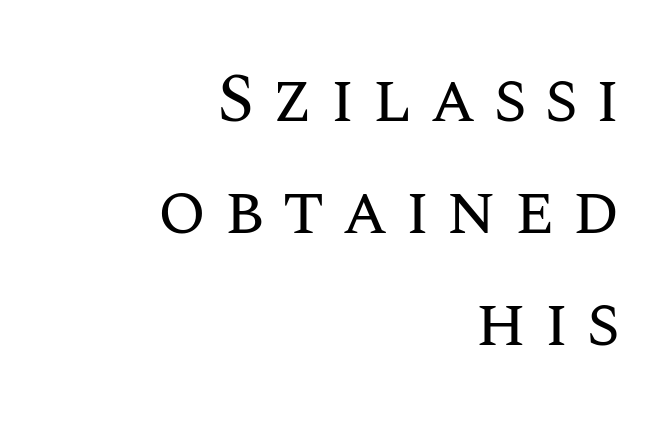
The image shows 70 px regular-weight type, upright; set right-aligned, normal line spacing (1.6x), unusually wide letter spacing (+0.24 em), not underlined; medium stroke contrast and a large x-height.
